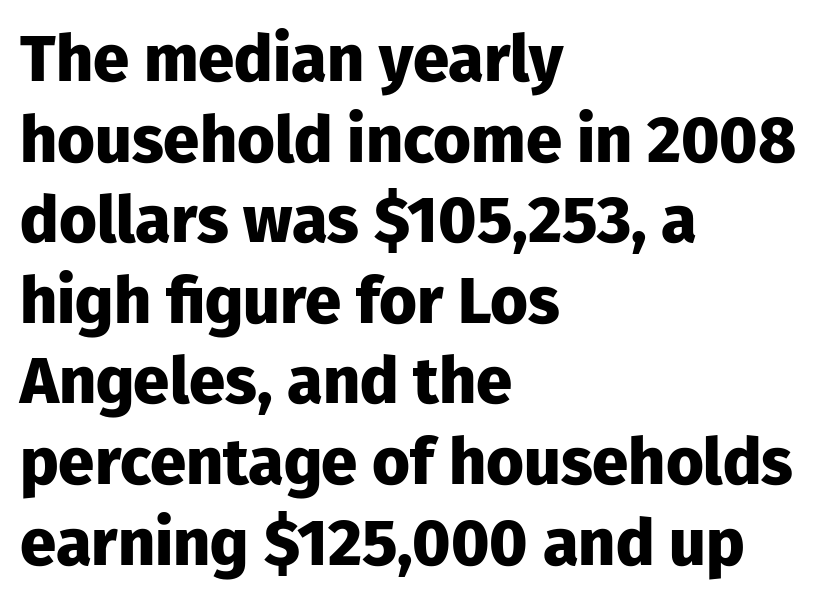
The image shows 65 px heavy sans-serif type, upright; set left-aligned, line spacing 1.24x, normal letter spacing, not underlined; low stroke contrast and a medium x-height.
